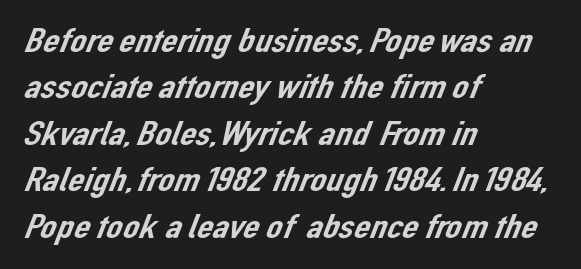
The passage shown is not underscored anywhere. Characters follow at the spacing the type designer built in. The letters advance in unequal steps, a hallmark of proportional type. Left-aligned paragraph, ragged on the right. The designer went with a sans here, leaving each stem footless.
